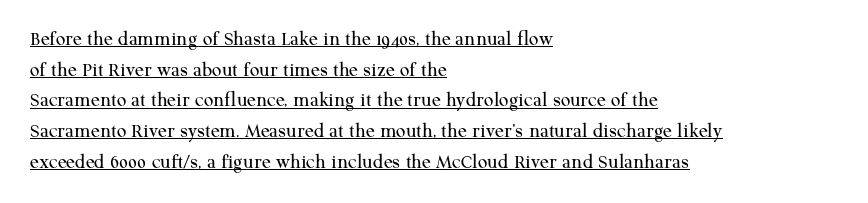
The image shows 21 px text type, upright; set left-aligned, normal line spacing (1.46x), normal letter spacing, underlined.
